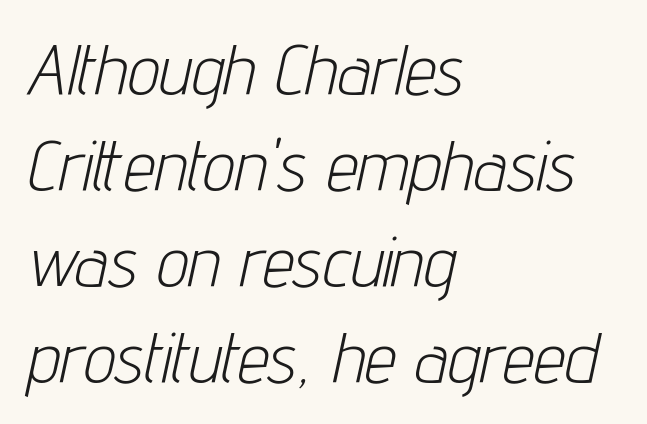
When letters slant like this, we call the style italic. Unbolded letterforms with no extra heft. Honestly, the letter spacing is just normal — you wouldn't notice it. Interline gaps are of average width in this sample. Casual observation: everything's shoved over to the left. The zone under the glyphs is completely vacant.
